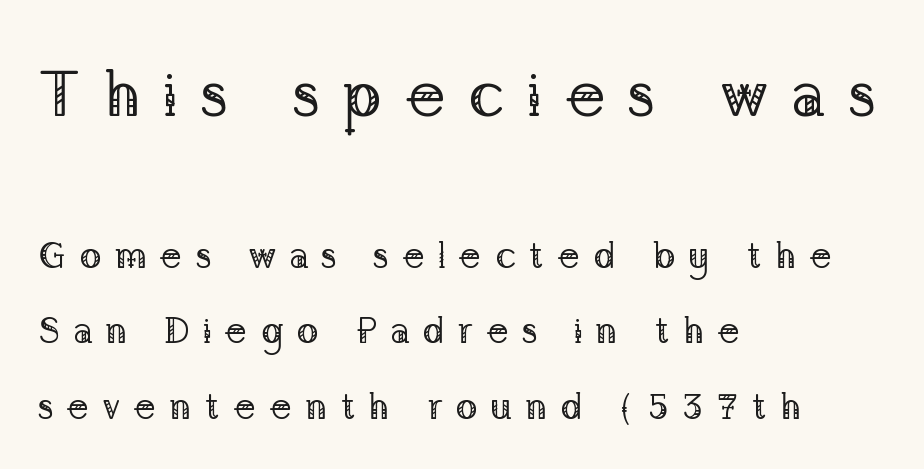
Each line starts at the same left margin while the right side varies. Proportional: the letters do not fall into vertical columns. Letters have the restrained weight of plain body copy at most. To sum up the face: it has serifs. In terms of posture, this sample is upright.
